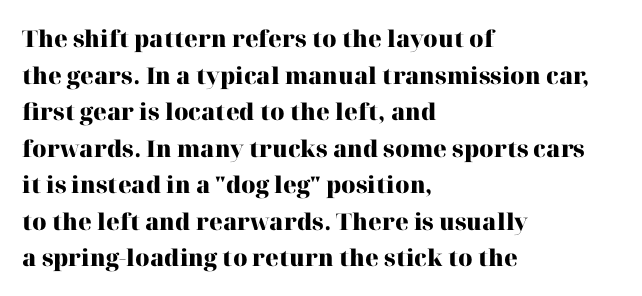
Visually the block forms a straight wall on the left and a jagged coastline on the right. The letters are bold, with thick, heavy strokes. The gap between lines stays unmarked. This sample keeps an unexceptional amount of space between lines. The horizontal fit of the characters is conventional and even. Vertical strokes here are truly vertical.
